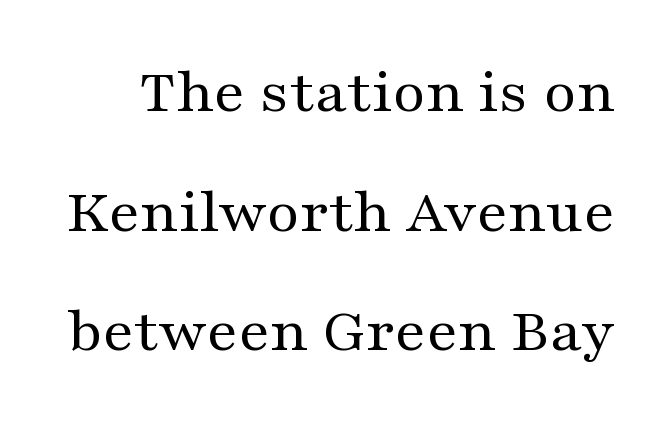
The image shows 64 px regular-weight, wide serif type, upright; set line spacing 1.87x, normal letter spacing, not underlined; medium stroke contrast and a medium x-height.
